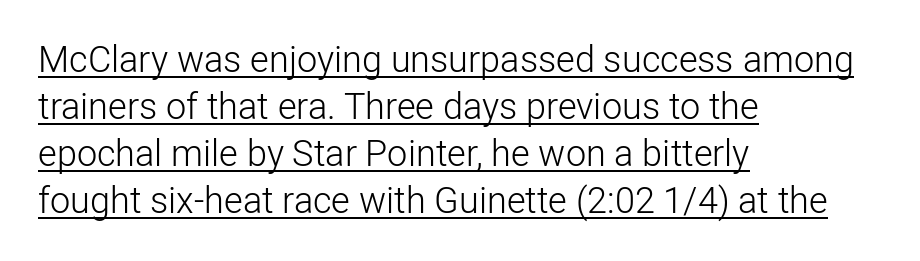
The image shows 36 px light sans-serif type, upright; set left-aligned, normal line spacing (1.31x), normal letter spacing, underlined; low stroke contrast and a medium x-height.
